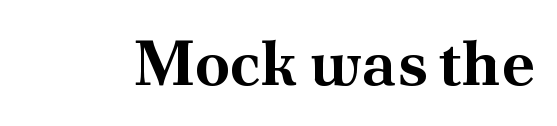
{"serif": "yes", "italic": "no", "bold": "yes", "weight": "bold", "width": "normal", "stroke_contrast": "medium", "x_height": "small", "monospaced": "no", "underline": "no", "letter_spacing": "normal", "letter_spacing_em": 0.0, "glyph_px": 63}
